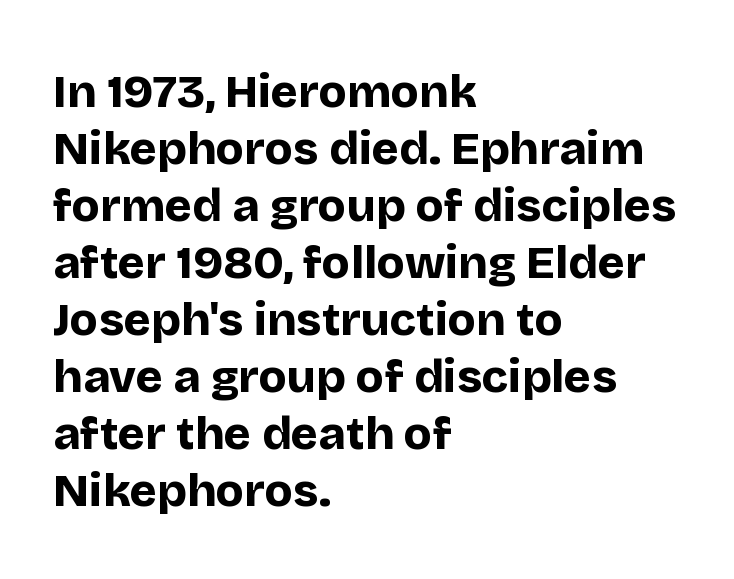
{"serif": "no", "italic": "no", "bold": "yes", "weight": "bold", "width": "normal", "stroke_contrast": "low", "x_height": "large", "monospaced": "no", "underline": "no", "align": "left", "line_spacing_ratio": 1.24, "letter_spacing": "normal", "letter_spacing_em": 0.0, "glyph_px": 46}
